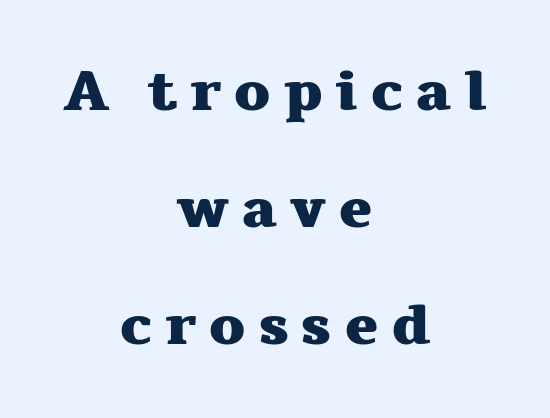
The image shows 57 px heavy, wide serif type, upright; set centered, loose line spacing (2.05x), unusually wide letter spacing (+0.21 em), not underlined; medium stroke contrast and a medium x-height.
